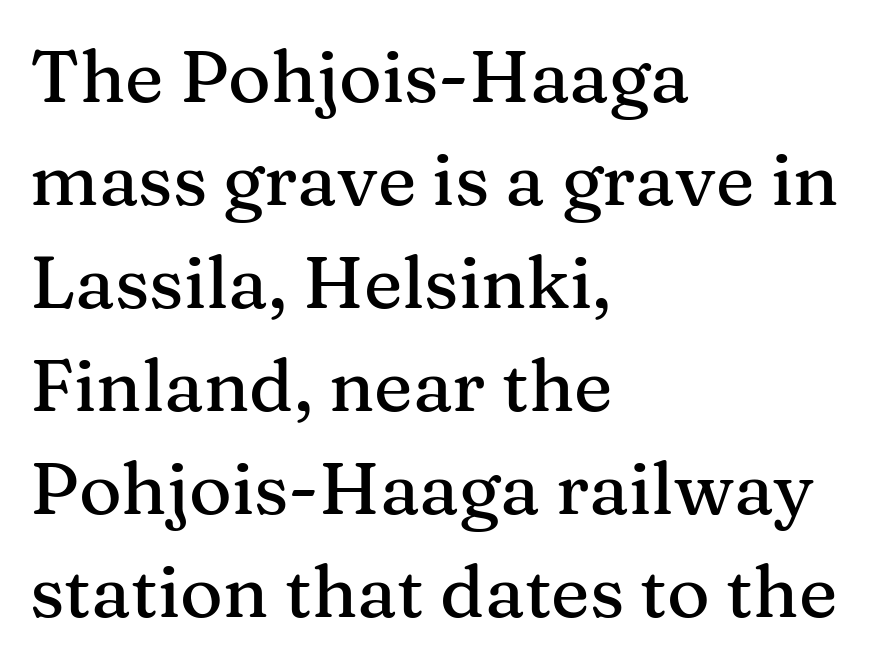
Q: Is the text italic (slanted)? A: No, it is upright.
Q: Is the typeface a serif or a sans-serif typeface? A: Serif.
Q: Is the text underlined? A: No.
Q: How is the paragraph aligned? A: Left-aligned.
Q: Is the spacing between letters normal or unusually wide? A: Normal.
Q: Is the spacing between lines tight, normal or loose? A: Normal.
Q: Width (condensed, normal, or wide)? A: Normal.
Q: Stroke contrast? A: Medium.
Q: x-height? A: Medium.
Q: Monospaced? A: No.
